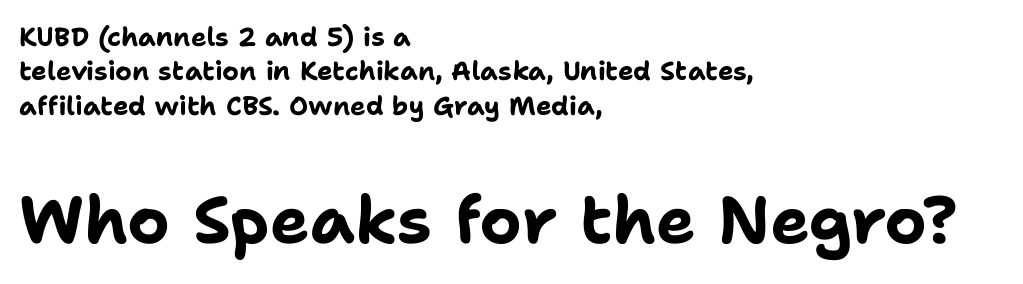
{"serif": "no", "italic": "no", "bold": "yes", "weight": "bold", "width": "normal", "stroke_contrast": "low", "x_height": "medium", "monospaced": "no", "underline": "no", "align": "left", "line_spacing": "normal", "line_spacing_ratio": 1.32, "letter_spacing": "normal", "letter_spacing_em": 0.0, "larger_block": "second", "size_ratio": 2.54, "glyph_px": 66}
